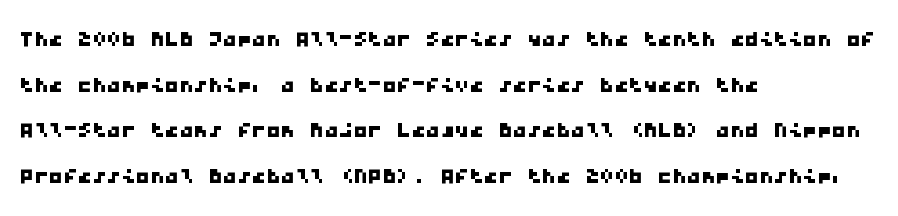
{"serif": "no", "width": "wide", "stroke_contrast": "low", "x_height": "medium", "monospaced": "yes", "underline": "no", "align": "left", "line_spacing": "normal", "line_spacing_ratio": 1.57, "letter_spacing": "normal", "letter_spacing_em": 0.0, "glyph_px": 29}
